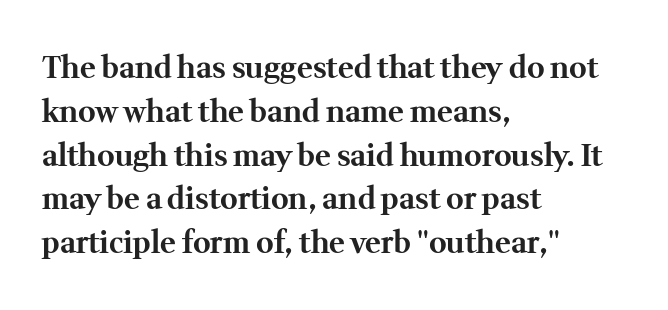
The image shows 30 px bold serif type, upright; set left-aligned, normal line spacing (1.46x), normal letter spacing, not underlined; medium stroke contrast and a medium x-height.
